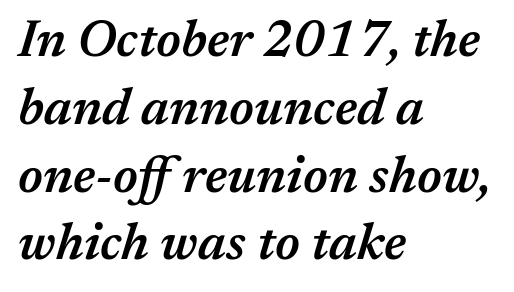
{"italic": "yes", "lean": "right", "slant_degrees": 17, "bold": "semi", "weight": "semibold", "width": "normal", "stroke_contrast": "medium", "x_height": "medium", "monospaced": "no", "underline": "no", "align": "left", "line_spacing": "normal", "line_spacing_ratio": 1.33, "letter_spacing": "normal", "letter_spacing_em": 0.0, "glyph_px": 51}
